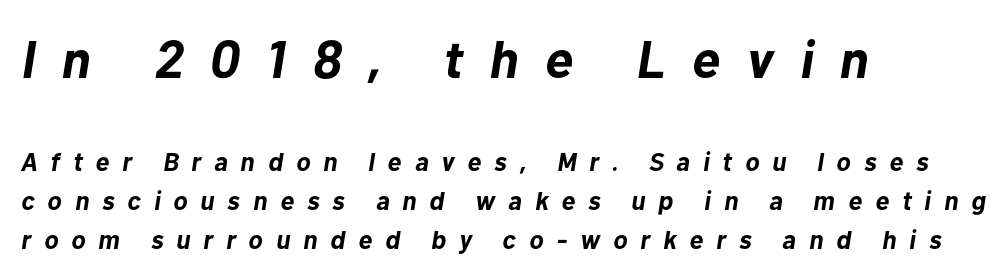
The image shows 53 px bold type, italic (leaning right); set left-aligned, normal line spacing (1.5x), unusually wide letter spacing (+0.5 em), not underlined; the first (top) block is 2.04x larger; low stroke contrast and a medium x-height.
